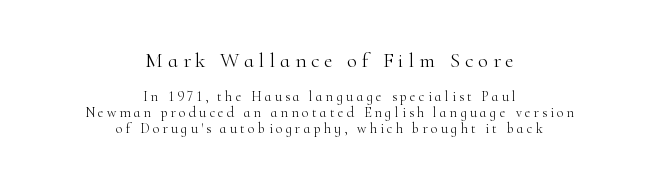
{"italic": "no", "bold": "no", "underline": "no", "align": "center", "line_spacing": "tight", "line_spacing_ratio": 1.14, "letter_spacing": "wide", "letter_spacing_em": 0.23, "larger_block": "first", "size_ratio": 1.5, "glyph_px": 21}
